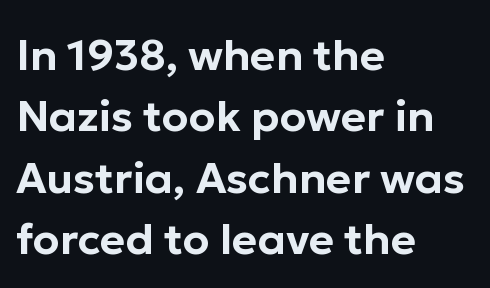
Spacing between characters is what you'd get straight out of the box. Looks like regular typesetting: each glyph gets only the width it needs. Notice how descenders clear the ascenders below comfortably — that's standard leading. Is the block centered? No — it sits flush against the left margin.
